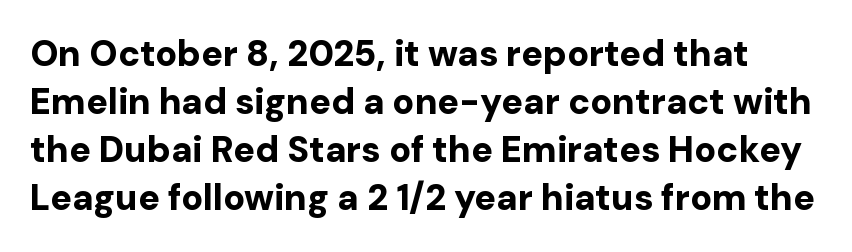
Thick stems and heavy bowls — unmistakably bold. The axis of the letterforms is exactly vertical. Serifs: no, the terminals of the letterforms are clean. Beneath every word, the page is bare. The rendering uses a moderate line-height, typical for paragraphs. Letter spacing: default.
